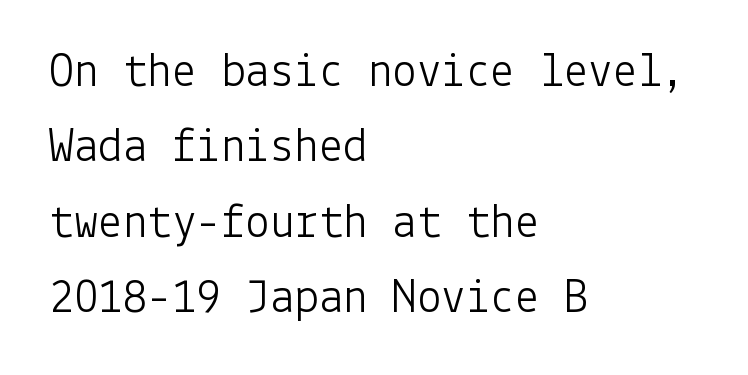
Q: Is the text bold? A: No.
Q: Is the text italic (slanted)? A: No, it is upright.
Q: Is the typeface a serif or a sans-serif typeface? A: Sans-serif.
Q: Is the text underlined? A: No.
Q: How is the paragraph aligned? A: Left-aligned.
Q: Is the spacing between letters normal or unusually wide? A: Normal.
Q: Is the spacing between lines tight, normal or loose? A: Normal.
Q: Width (condensed, normal, or wide)? A: Normal.
Q: Stroke contrast? A: Low.
Q: x-height? A: Medium.
